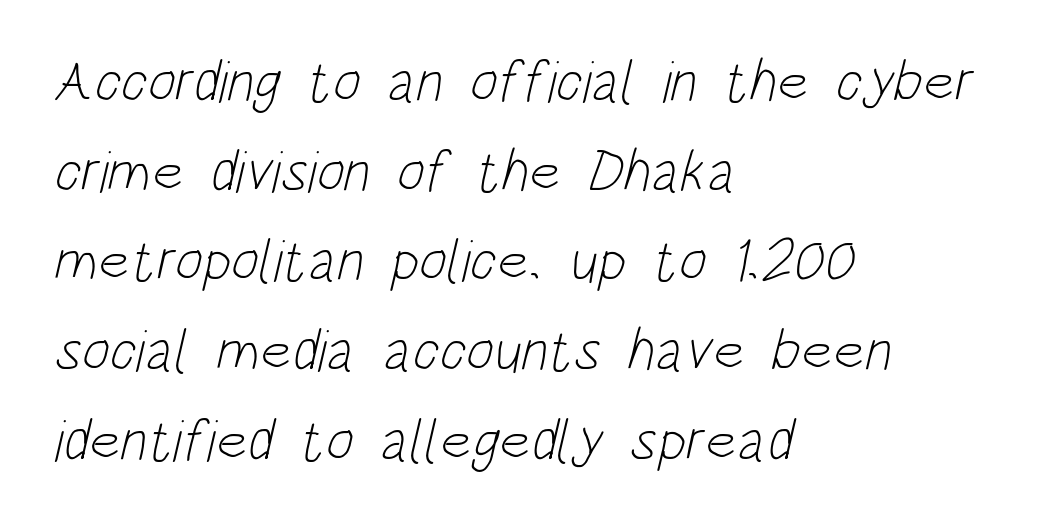
On a weight scale, this lands at 450 or below. A student would call this left alignment; a typographer would say flush left, rag right. Plain, unruled lines of type. Is this a sans? Yes — the strokes have no serifs.
